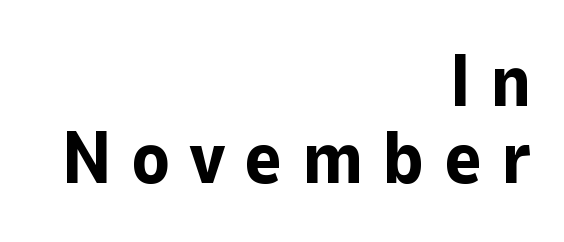
Q: Is the text bold? A: Yes.
Q: Is the text italic (slanted)? A: No, it is upright.
Q: Is the typeface a serif or a sans-serif typeface? A: Sans-serif.
Q: Is the text underlined? A: No.
Q: How is the paragraph aligned? A: Right-aligned.
Q: Is the spacing between letters normal or unusually wide? A: Unusually wide.
Q: Is the spacing between lines tight, normal or loose? A: Tight.
Q: Width (condensed, normal, or wide)? A: Normal.
Q: Stroke contrast? A: Low.
Q: x-height? A: Medium.
Q: Monospaced? A: No.
